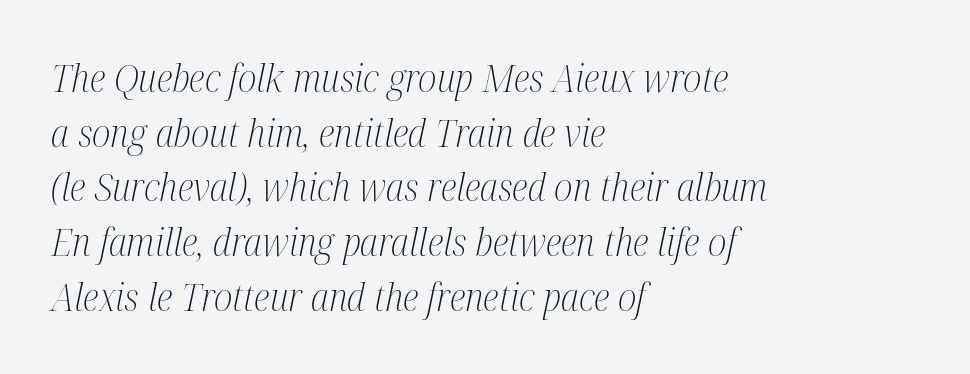
Q: Is the text bold? A: No.
Q: Is the text italic (slanted)? A: Yes, it leans right by about 12 degrees.
Q: Is the typeface a serif or a sans-serif typeface? A: Serif.
Q: Is the text underlined? A: No.
Q: How is the paragraph aligned? A: Left-aligned.
Q: Is the spacing between letters normal or unusually wide? A: Normal.
Q: Is the spacing between lines tight, normal or loose? A: Normal.
Q: Width (condensed, normal, or wide)? A: Condensed.
Q: Stroke contrast? A: Medium.
Q: x-height? A: Medium.
Q: Monospaced? A: No.
